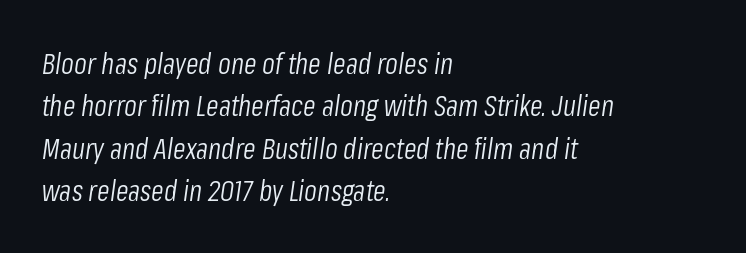
The image shows 29 px light, condensed type, italic (leaning right); set left-aligned, normal line spacing (1.46x), normal letter spacing, not underlined; low stroke contrast and a medium x-height.
